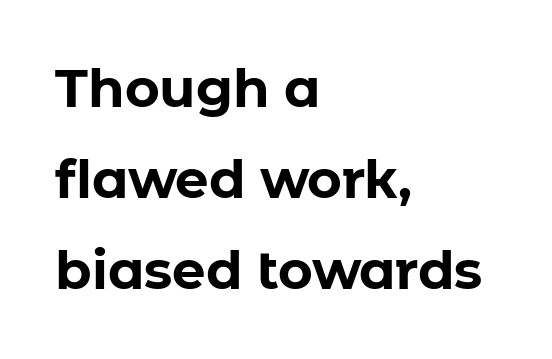
The image shows 53 px bold sans-serif type, upright; set left-aligned, line spacing 1.72x, normal letter spacing, not underlined; low stroke contrast and a medium x-height.
